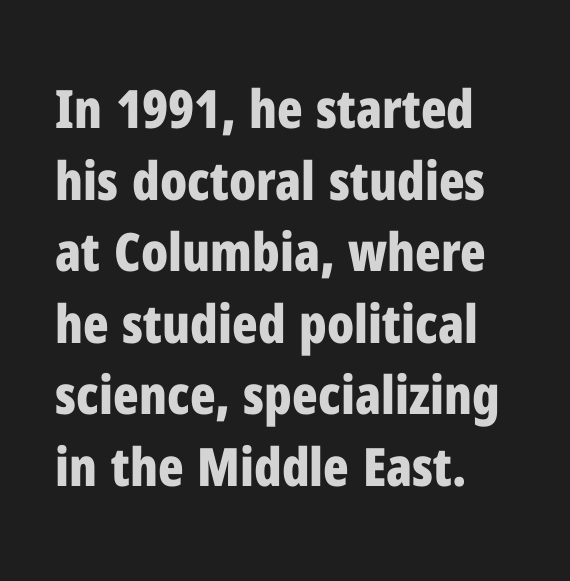
Q: Is the text bold? A: Yes.
Q: Is the text italic (slanted)? A: No, it is upright.
Q: Is the typeface a serif or a sans-serif typeface? A: Sans-serif.
Q: Is the text underlined? A: No.
Q: How is the paragraph aligned? A: Left-aligned.
Q: Is the spacing between letters normal or unusually wide? A: Normal.
Q: Is the spacing between lines tight, normal or loose? A: Normal.
Q: Width (condensed, normal, or wide)? A: Condensed.
Q: Stroke contrast? A: Low.
Q: x-height? A: Medium.
Q: Monospaced? A: No.
